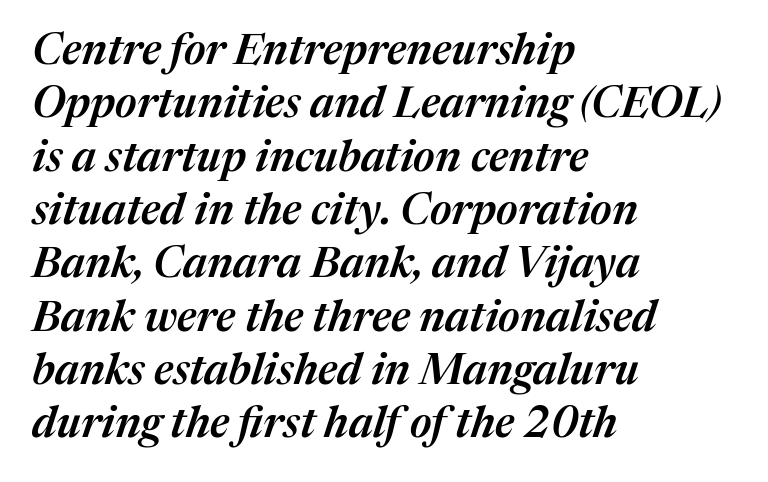
Q: Is the text bold? A: Semi-bold.
Q: Is the text italic (slanted)? A: Yes, it leans right by about 17 degrees.
Q: Is the text underlined? A: No.
Q: How is the paragraph aligned? A: Left-aligned.
Q: Is the spacing between letters normal or unusually wide? A: Normal.
Q: Width (condensed, normal, or wide)? A: Normal.
Q: Stroke contrast? A: Medium.
Q: x-height? A: Medium.
Q: Monospaced? A: No.
